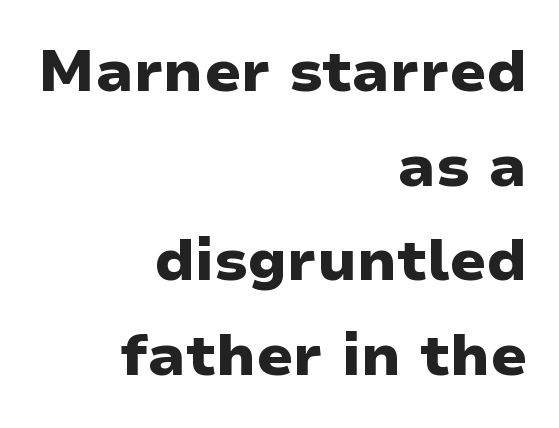
Q: Is the text bold? A: Yes.
Q: Is the text italic (slanted)? A: No, it is upright.
Q: Is the typeface a serif or a sans-serif typeface? A: Sans-serif.
Q: Is the text underlined? A: No.
Q: How is the paragraph aligned? A: Right-aligned.
Q: Is the spacing between letters normal or unusually wide? A: Normal.
Q: Is the spacing between lines tight, normal or loose? A: Normal.
Q: Width (condensed, normal, or wide)? A: Wide.
Q: Stroke contrast? A: Low.
Q: x-height? A: Medium.
Q: Monospaced? A: No.
